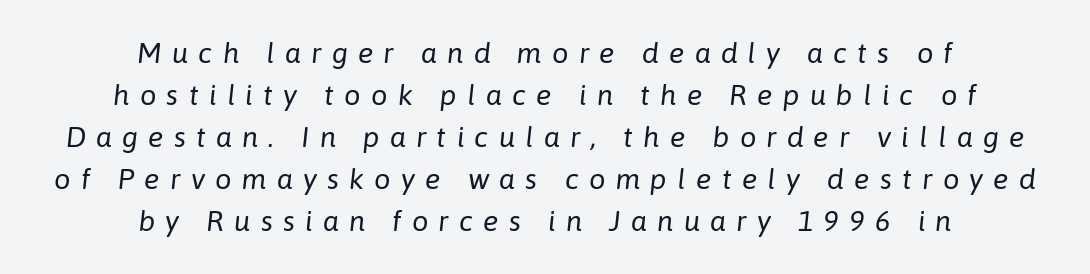
The font is comparable to plain body text, perhaps lighter. The lines sit at an ordinary, default distance from one another. Looks like regular typesetting: each glyph gets only the width it needs. Designer's note — italics engaged.
